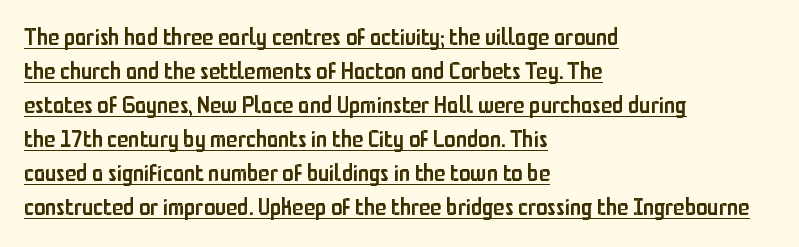
Here the glyphs are tracked normally, forming tight word shapes. Typeset ragged right — the left edge is the straight one. Honestly, the row spacing looks completely unremarkable. Is there any slant? The stems are plumb. Does a line run under the words? Yes, clearly.
